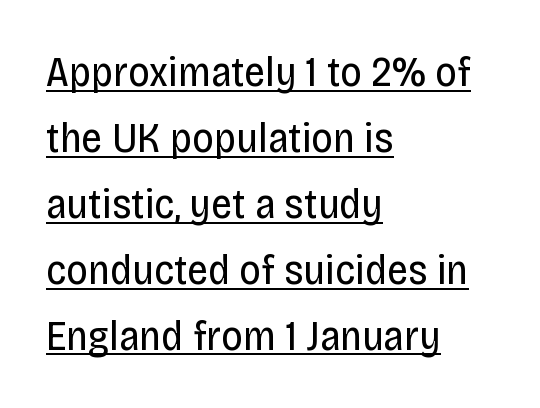
The image shows 42 px regular-weight, condensed sans-serif type, upright; set left-aligned, normal line spacing (1.57x), normal letter spacing, underlined; low stroke contrast and a large x-height.
